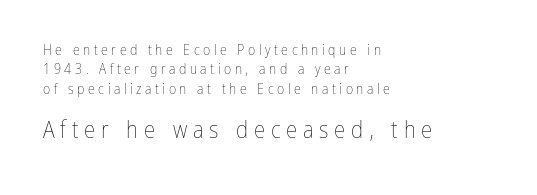
{"italic": "no", "bold": "no", "underline": "no", "align": "left", "line_spacing": "normal", "line_spacing_ratio": 1.38, "letter_spacing": "wide", "letter_spacing_em": 0.25, "larger_block": "second", "size_ratio": 1.64, "glyph_px": 23}
